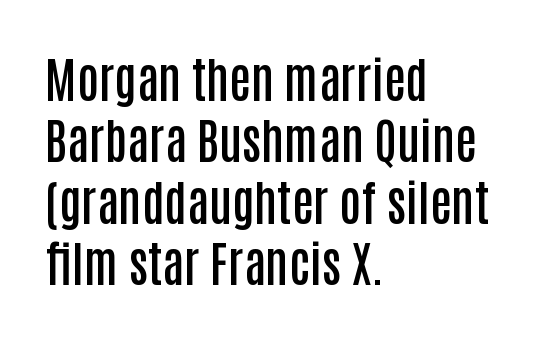
The image shows 48 px semibold, condensed sans-serif type, upright; set left-aligned, normal line spacing (1.28x), normal letter spacing, not underlined; low stroke contrast and a large x-height.
